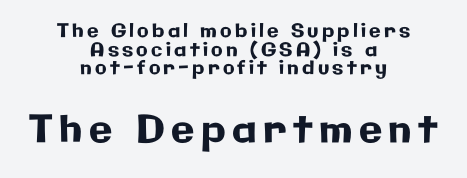
{"serif": "no", "italic": "no", "width": "normal", "stroke_contrast": "low", "x_height": "medium", "monospaced": "no", "underline": "no", "align": "center", "line_spacing": "tight", "line_spacing_ratio": 0.98, "larger_block": "second", "size_ratio": 2.0, "glyph_px": 38}
